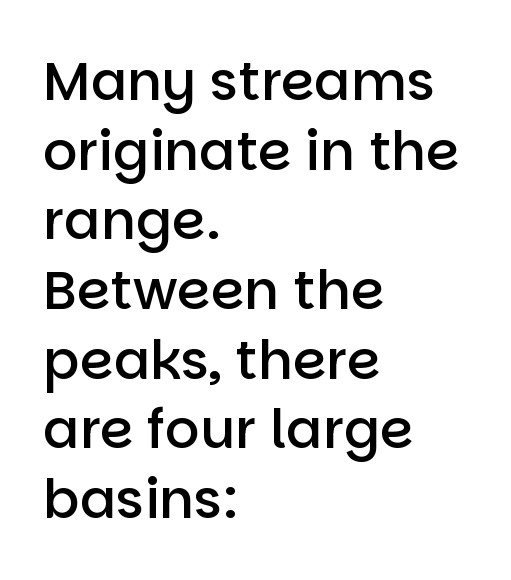
{"serif": "no", "italic": "no", "bold": "semi", "weight": "semibold", "width": "normal", "stroke_contrast": "low", "x_height": "large", "monospaced": "no", "underline": "no", "align": "left", "line_spacing": "normal", "line_spacing_ratio": 1.29, "letter_spacing": "normal", "letter_spacing_em": 0.0, "glyph_px": 54}
